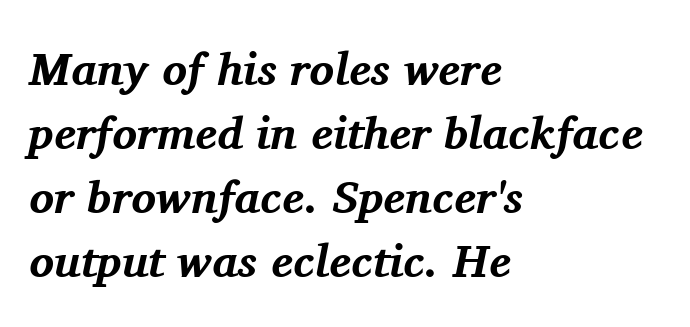
{"serif": "yes", "italic": "yes", "lean": "right", "slant_degrees": 11, "bold": "yes", "weight": "bold", "width": "normal", "stroke_contrast": "medium", "x_height": "medium", "monospaced": "no", "underline": "no", "align": "left", "line_spacing": "normal", "line_spacing_ratio": 1.39, "letter_spacing": "normal", "letter_spacing_em": 0.0, "glyph_px": 46}
